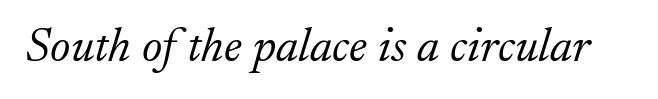
{"serif": "yes", "italic": "yes", "lean": "right", "slant_degrees": 17, "bold": "no", "weight": "light", "width": "normal", "stroke_contrast": "low", "x_height": "small", "monospaced": "no", "underline": "no", "letter_spacing": "normal", "letter_spacing_em": 0.0, "glyph_px": 48}
